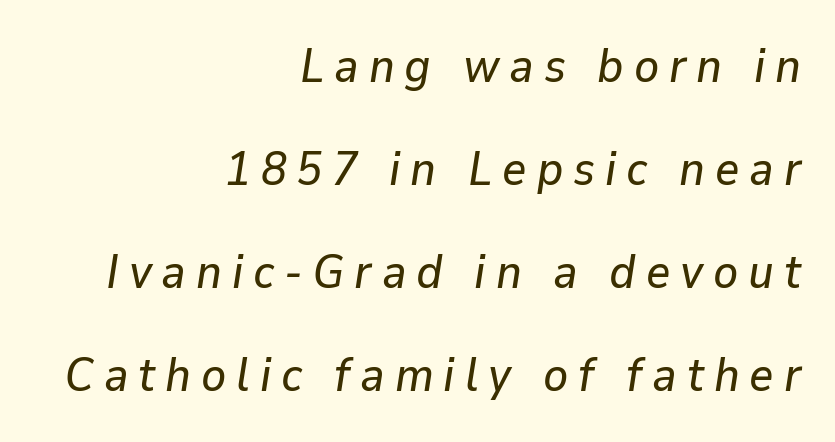
Q: Is the text italic (slanted)? A: Yes, it leans right by about 9 degrees.
Q: Is the text underlined? A: No.
Q: How is the paragraph aligned? A: Right-aligned.
Q: Is the spacing between letters normal or unusually wide? A: Unusually wide.
Q: Is the spacing between lines tight, normal or loose? A: Loose.
Q: Width (condensed, normal, or wide)? A: Normal.
Q: Stroke contrast? A: Low.
Q: x-height? A: Medium.
Q: Monospaced? A: No.
